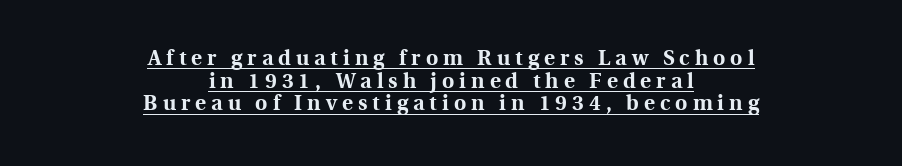
Q: Is the text bold? A: Yes.
Q: Is the text italic (slanted)? A: No, it is upright.
Q: Is the text underlined? A: Yes.
Q: How is the paragraph aligned? A: Centered.
Q: Is the spacing between letters normal or unusually wide? A: Unusually wide.
Q: Is the spacing between lines tight, normal or loose? A: Tight.
